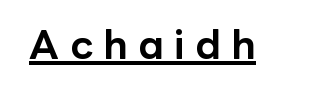
Q: Is the text bold? A: Yes.
Q: Is the text italic (slanted)? A: No, it is upright.
Q: Is the typeface a serif or a sans-serif typeface? A: Sans-serif.
Q: Is the text underlined? A: Yes.
Q: Is the spacing between letters normal or unusually wide? A: Unusually wide.
Q: Width (condensed, normal, or wide)? A: Normal.
Q: Stroke contrast? A: Low.
Q: x-height? A: Medium.
Q: Monospaced? A: No.
